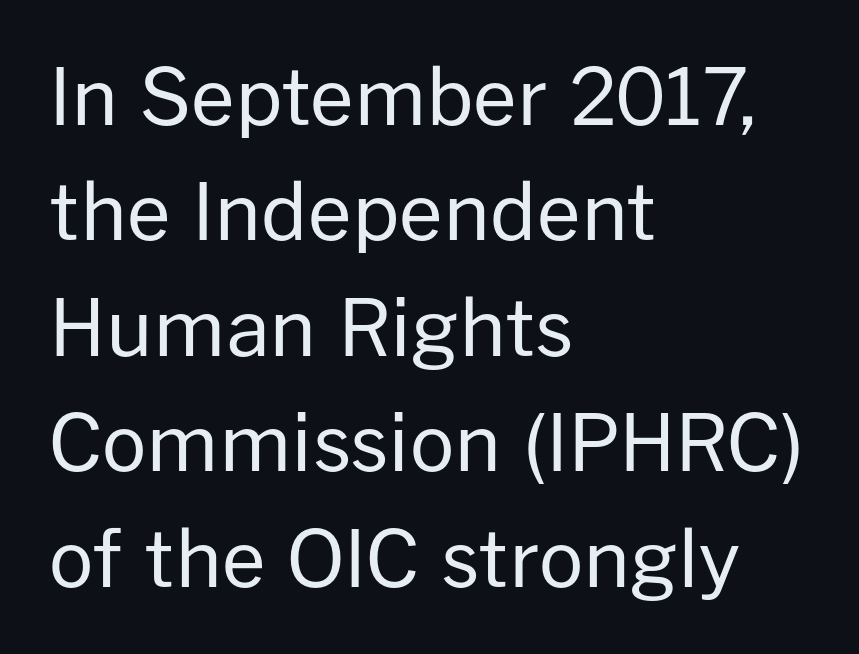
Character widths vary here, with narrow letters taking less room than wide ones. Letter spacing: default. Each new line begins a customary step beneath the previous one. Glance below the letters and you will spot only blank space. Leftover space on each line is placed entirely after the last word. Check where the strokes stop: nothing finishes them off — pure sans.
